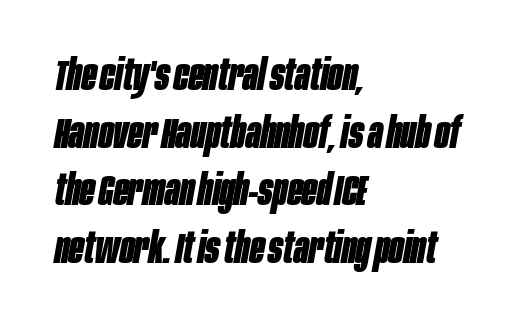
Q: Is the text bold? A: Yes.
Q: Is the text italic (slanted)? A: Yes, it leans right by about 10 degrees.
Q: Is the text underlined? A: No.
Q: How is the paragraph aligned? A: Left-aligned.
Q: Is the spacing between letters normal or unusually wide? A: Normal.
Q: Is the spacing between lines tight, normal or loose? A: Normal.
Q: Width (condensed, normal, or wide)? A: Condensed.
Q: Stroke contrast? A: Low.
Q: x-height? A: Large.
Q: Monospaced? A: No.
